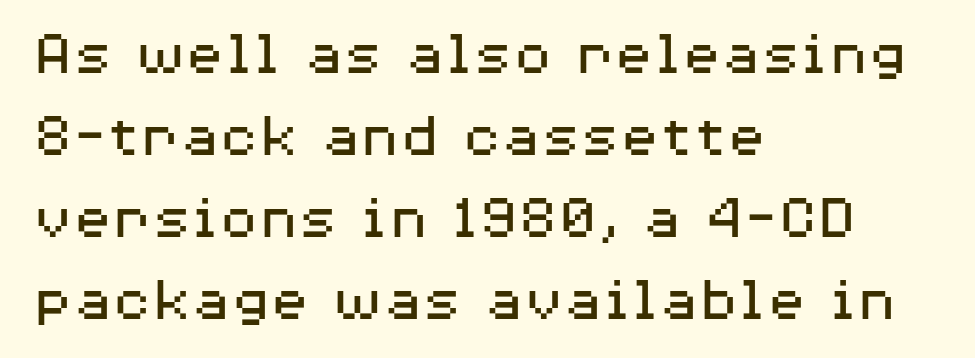
The image shows 65 px regular-weight, wide sans-serif type, upright; set left-aligned, normal line spacing (1.26x), normal letter spacing, not underlined; medium stroke contrast and a medium x-height.
